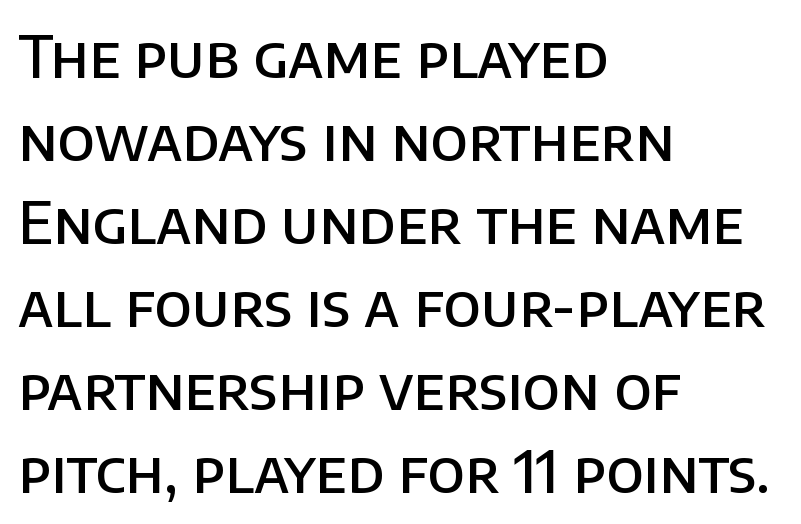
Is the block centered? No — it sits flush against the left margin. The letters advance in unequal steps, a hallmark of proportional type. Classification — sans serif. Notice the strokes are somewhat thickened but not fully heavy: this is a semibold. The type is set solid horizontally, with unmodified tracking.
